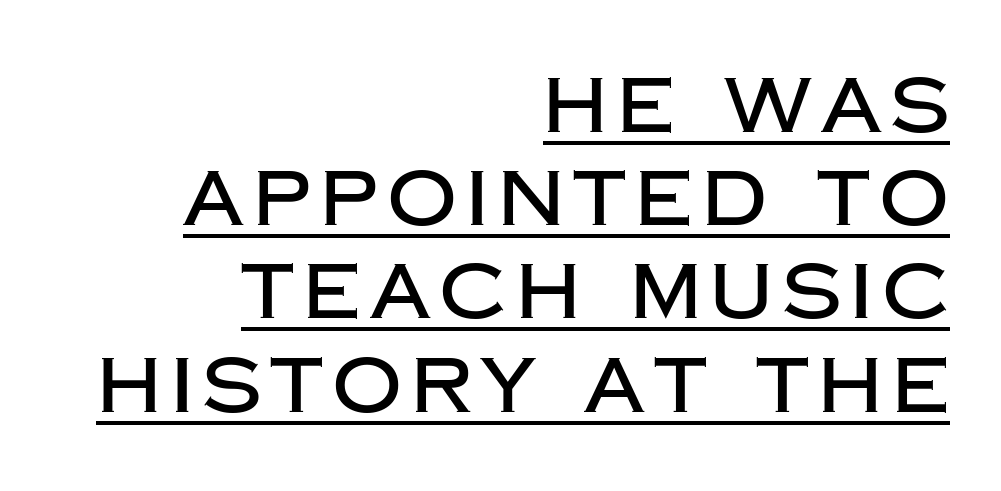
Q: Is the text italic (slanted)? A: No, it is upright.
Q: Is the typeface a serif or a sans-serif typeface? A: Sans-serif.
Q: Is the text underlined? A: Yes.
Q: How is the paragraph aligned? A: Right-aligned.
Q: Width (condensed, normal, or wide)? A: Normal.
Q: Stroke contrast? A: Low.
Q: x-height? A: Large.
Q: Monospaced? A: No.
